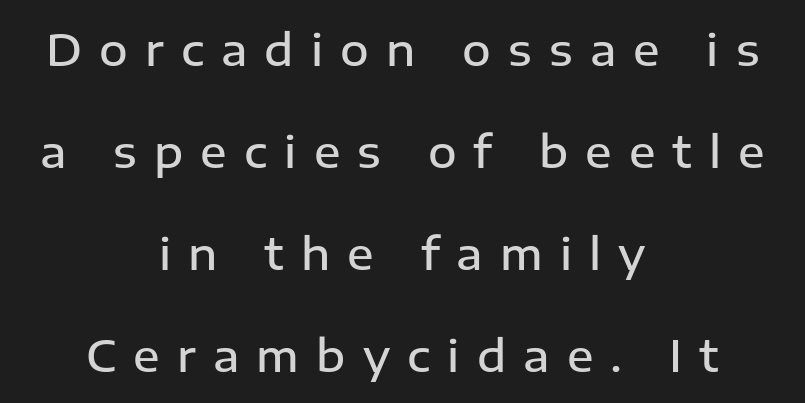
Q: Is the text bold? A: Semi-bold.
Q: Is the text italic (slanted)? A: No, it is upright.
Q: Is the typeface a serif or a sans-serif typeface? A: Sans-serif.
Q: Is the text underlined? A: No.
Q: How is the paragraph aligned? A: Centered.
Q: Is the spacing between letters normal or unusually wide? A: Unusually wide.
Q: Is the spacing between lines tight, normal or loose? A: Loose.
Q: Width (condensed, normal, or wide)? A: Normal.
Q: Stroke contrast? A: Low.
Q: x-height? A: Medium.
Q: Monospaced? A: No.
